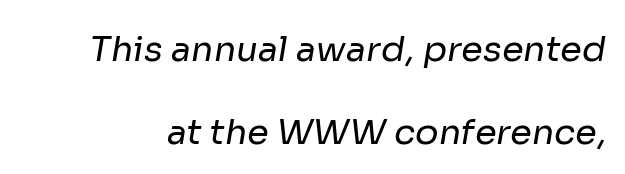
Q: Is the text bold? A: No.
Q: Is the typeface a serif or a sans-serif typeface? A: Sans-serif.
Q: Is the text underlined? A: No.
Q: Is the spacing between letters normal or unusually wide? A: Normal.
Q: Is the spacing between lines tight, normal or loose? A: Loose.
Q: Width (condensed, normal, or wide)? A: Normal.
Q: Stroke contrast? A: Low.
Q: x-height? A: Medium.
Q: Monospaced? A: No.
